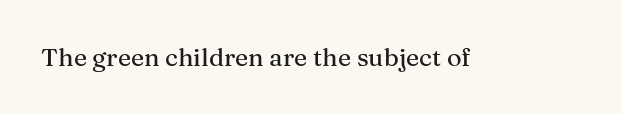
{"italic": "no", "underline": "no", "letter_spacing": "normal", "letter_spacing_em": 0.0, "glyph_px": 25}
